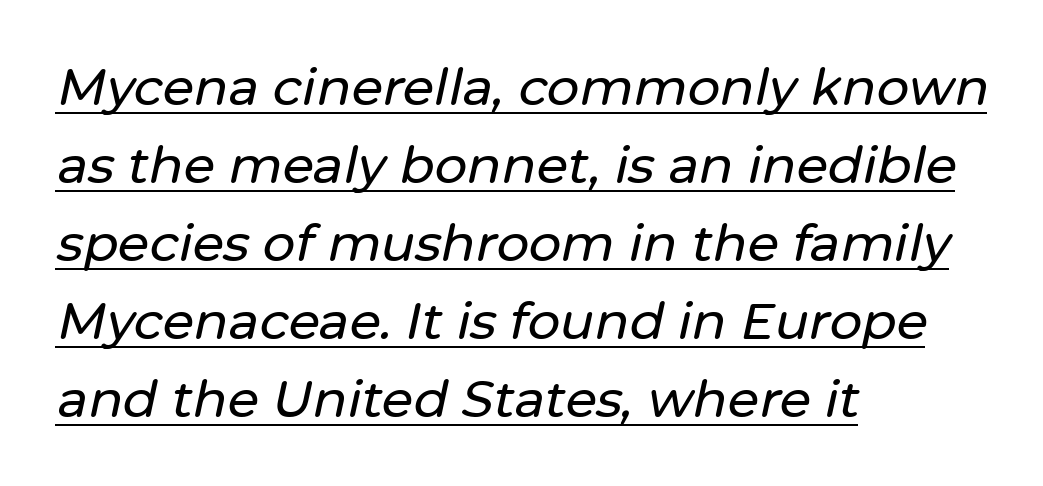
The image shows 51 px text type, italic (leaning right); set left-aligned, normal line spacing (1.53x), normal letter spacing, underlined; low stroke contrast and a medium x-height.
